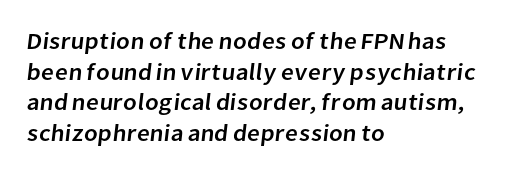
Q: Is the text underlined? A: No.
Q: How is the paragraph aligned? A: Left-aligned.
Q: Is the spacing between letters normal or unusually wide? A: Normal.
Q: Is the spacing between lines tight, normal or loose? A: Normal.
